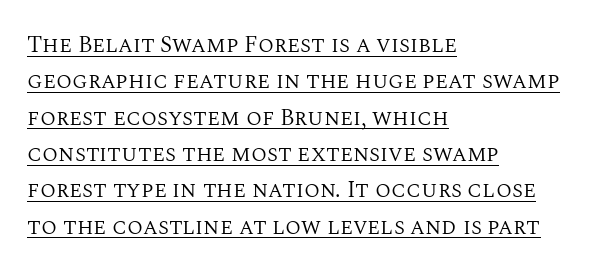
A baseline rule has been typeset under these characters. One-word summary of the alignment: left. The type is set solid horizontally, with unmodified tracking. Evenly set lines give the paragraph a standard silhouette. This reads as an unemphasized weight, regular at the heaviest.
